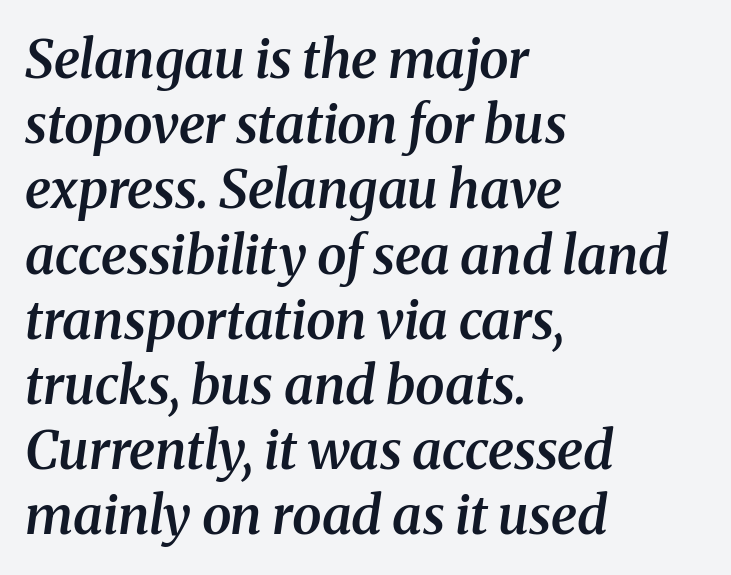
Q: Is the text bold? A: Semi-bold.
Q: Is the text italic (slanted)? A: Yes, it leans right by about 8 degrees.
Q: Is the typeface a serif or a sans-serif typeface? A: Serif.
Q: Is the text underlined? A: No.
Q: How is the paragraph aligned? A: Left-aligned.
Q: Is the spacing between letters normal or unusually wide? A: Normal.
Q: Width (condensed, normal, or wide)? A: Normal.
Q: Stroke contrast? A: Medium.
Q: x-height? A: Medium.
Q: Monospaced? A: No.
